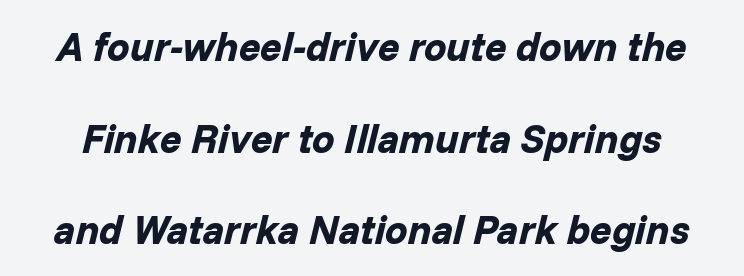
The rendering uses a large line-height, opening up the rows. The passage shown is typed in a proportional face where columns would drift. Is the letter spacing exaggerated? No — it looks like the ordinary default. Clear beneath every line of the passage.
